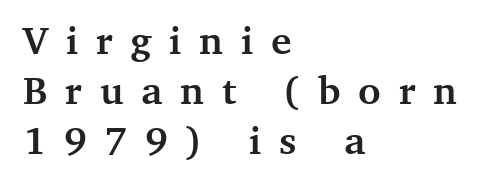
The image shows 39 px semibold serif type, upright; set left-aligned, normal line spacing (1.28x), unusually wide letter spacing (+0.46 em), not underlined; medium stroke contrast and a medium x-height.
